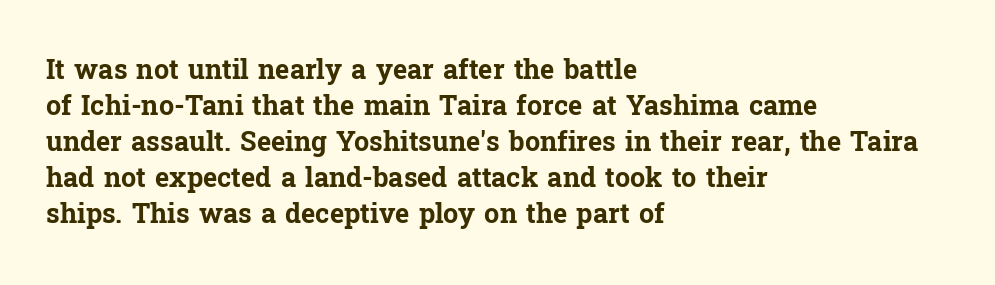
Is there much room between lines? A standard amount, neither cramped nor airy. This rendering features lettering with no underline. The typography opts for an upright posture over an oblique one. Standard letterfit; no display-style spreading of the glyphs. Line starts are locked; line ends wander. Heavy-handed strokes throughout: this text is bold.
